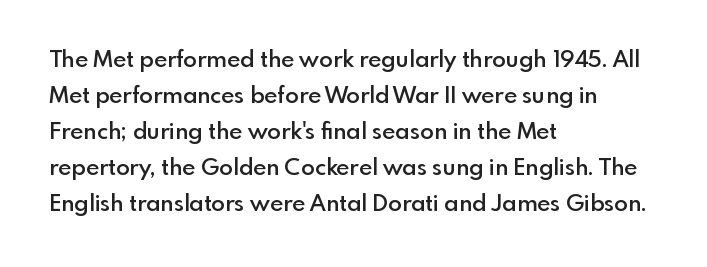
Q: Is the text bold? A: Semi-bold.
Q: Is the text italic (slanted)? A: No, it is upright.
Q: Is the text underlined? A: No.
Q: How is the paragraph aligned? A: Left-aligned.
Q: Is the spacing between letters normal or unusually wide? A: Normal.
Q: Is the spacing between lines tight, normal or loose? A: Normal.
